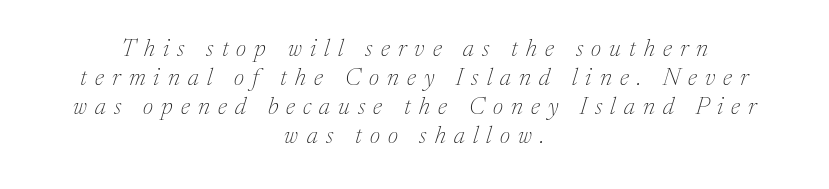
Q: Is the text bold? A: No.
Q: Is the text italic (slanted)? A: Yes, it leans right by about 17 degrees.
Q: Is the text underlined? A: No.
Q: How is the paragraph aligned? A: Centered.
Q: Is the spacing between letters normal or unusually wide? A: Unusually wide.
